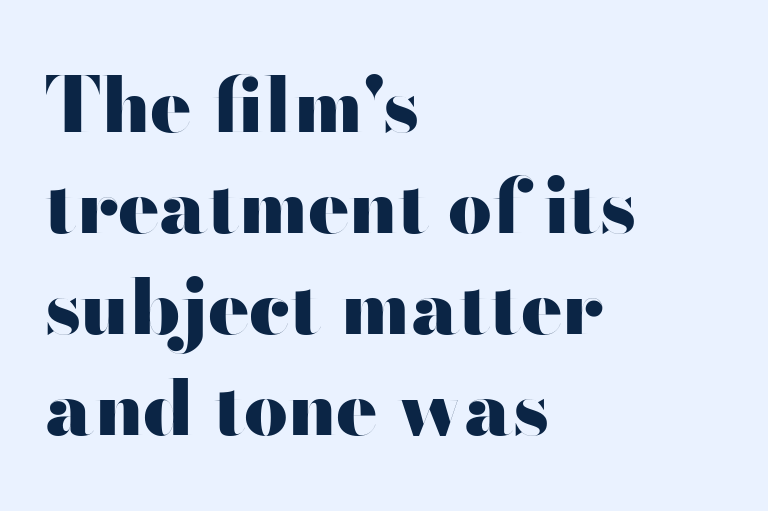
{"italic": "no", "bold": "yes", "weight": "heavy", "width": "wide", "stroke_contrast": "high", "x_height": "small", "monospaced": "no", "underline": "no", "align": "left", "line_spacing": "normal", "line_spacing_ratio": 1.31, "letter_spacing": "normal", "letter_spacing_em": 0.0, "glyph_px": 77}
